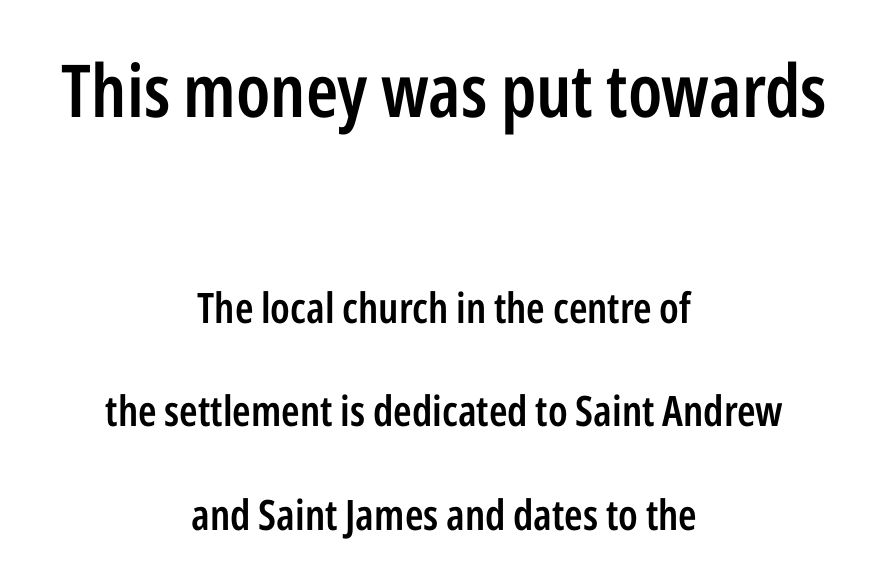
The image shows 73 px semibold, condensed sans-serif type, upright; set centered, loose line spacing (2.47x), normal letter spacing, not underlined; the first (top) block is 1.74x larger; low stroke contrast and a medium x-height.
